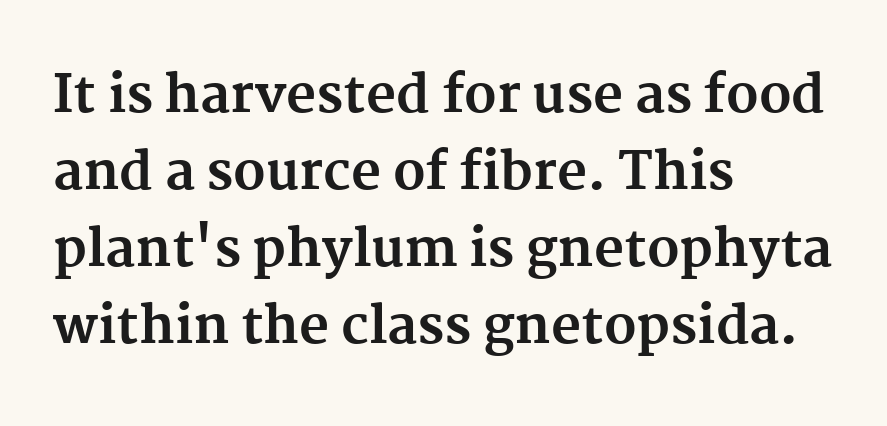
Q: Is the text bold? A: Yes.
Q: Is the text italic (slanted)? A: No, it is upright.
Q: Is the typeface a serif or a sans-serif typeface? A: Serif.
Q: Is the text underlined? A: No.
Q: How is the paragraph aligned? A: Left-aligned.
Q: Is the spacing between letters normal or unusually wide? A: Normal.
Q: Is the spacing between lines tight, normal or loose? A: Normal.
Q: Width (condensed, normal, or wide)? A: Normal.
Q: Stroke contrast? A: Medium.
Q: x-height? A: Medium.
Q: Monospaced? A: No.
